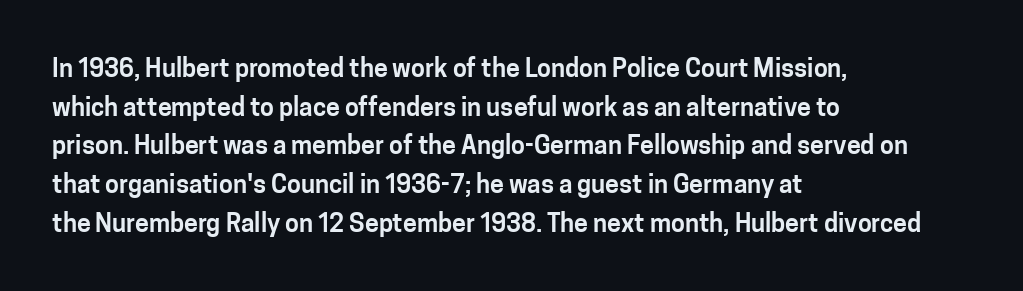
Inter-character spacing is left at the font's built-in metrics. Quick note: underline off. Horizontal alignment here is leftward, the default for most running prose. Posture: vertical. Line spacing here is normal.
